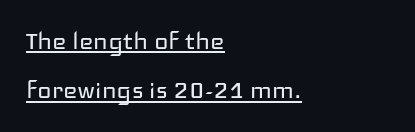
{"serif": "no", "italic": "no", "bold": "no", "weight": "regular", "width": "wide", "stroke_contrast": "low", "x_height": "medium", "monospaced": "no", "underline": "yes", "align": "left", "line_spacing": "normal", "line_spacing_ratio": 1.65, "letter_spacing": "normal", "letter_spacing_em": 0.0, "glyph_px": 30}
